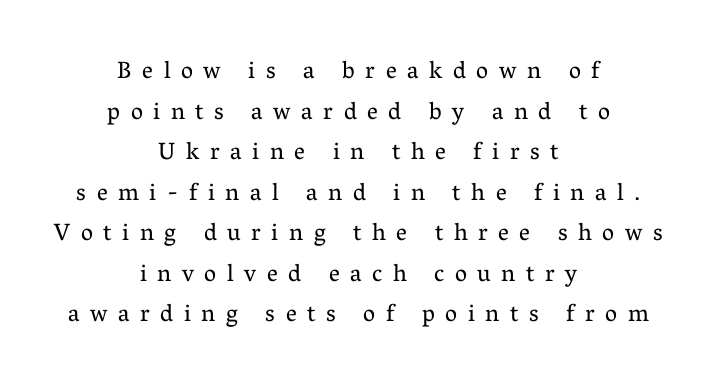
{"italic": "no", "bold": "no", "underline": "no", "align": "center", "line_spacing": "normal", "line_spacing_ratio": 1.69, "letter_spacing": "wide", "letter_spacing_em": 0.44, "glyph_px": 24}
